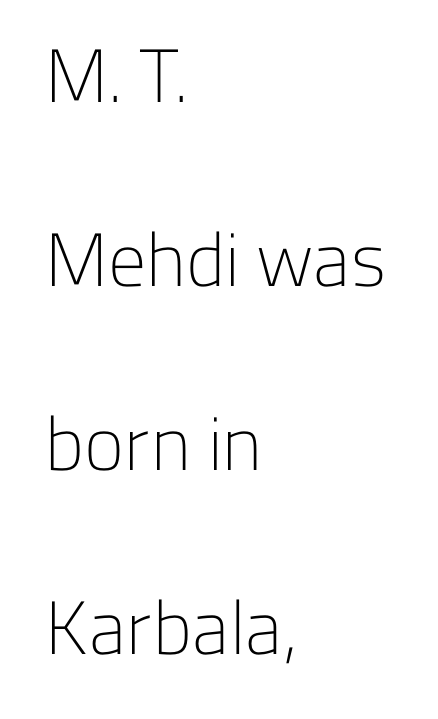
The image shows 76 px light sans-serif type, upright; set left-aligned, loose line spacing (2.42x), normal letter spacing, not underlined; low stroke contrast and a medium x-height.
